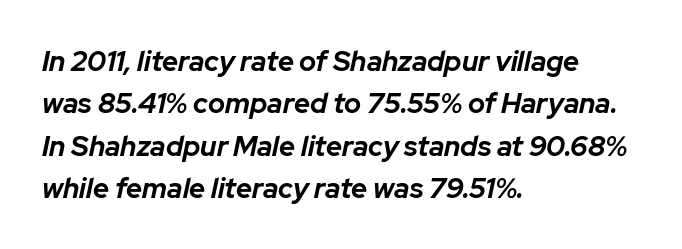
Q: Is the text bold? A: Yes.
Q: Is the text italic (slanted)? A: Yes, it leans right by about 12 degrees.
Q: Is the text underlined? A: No.
Q: How is the paragraph aligned? A: Left-aligned.
Q: Is the spacing between letters normal or unusually wide? A: Normal.
Q: Is the spacing between lines tight, normal or loose? A: Normal.
Q: Width (condensed, normal, or wide)? A: Normal.
Q: Stroke contrast? A: Low.
Q: x-height? A: Medium.
Q: Monospaced? A: No.
